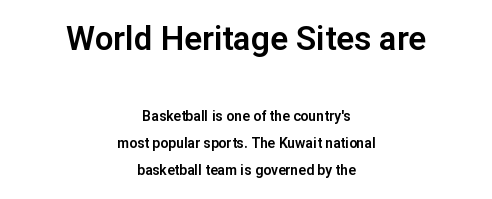
Letters rest on an invisible, unmarked baseline. Short note: letters normally spaced. The face used here is proportionally spaced, like ordinary book or web type. Posture: vertical. Reading down the column, the eye jumps a long way to each next line.
